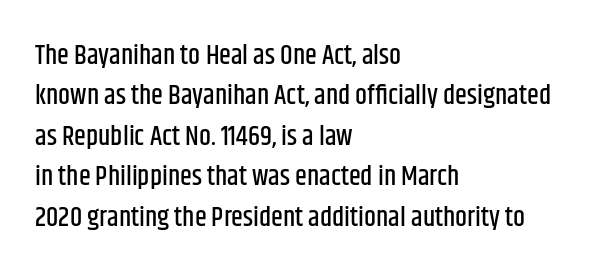
The image shows 27 px text type, upright; set left-aligned, normal line spacing (1.5x), normal letter spacing, not underlined.
